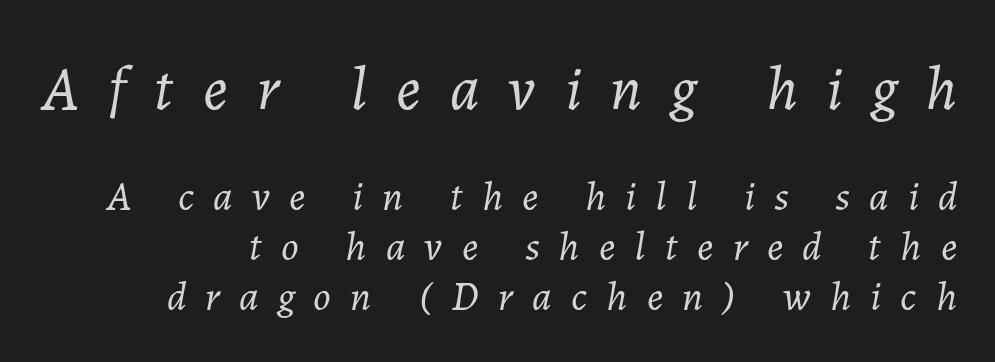
Stroke mass is kept to a normal reading level or below. Characters follow at a spacing far wider than the type designer built in. The whole block is typeset with a tilt. This sample has the flowing, uneven cadence of proportional lettering.
